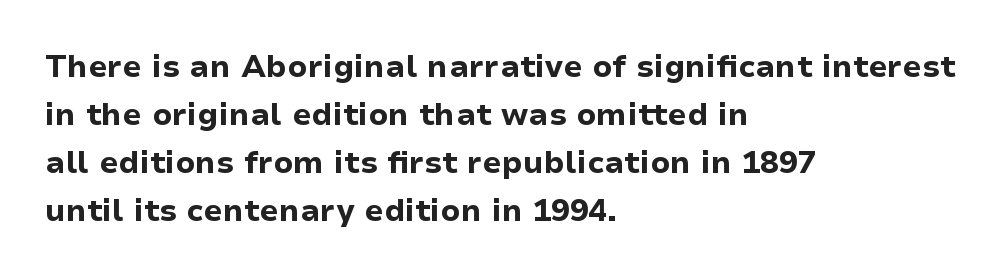
{"serif": "no", "italic": "no", "bold": "yes", "weight": "bold", "width": "normal", "stroke_contrast": "low", "x_height": "medium", "monospaced": "no", "underline": "no", "align": "left", "line_spacing": "normal", "line_spacing_ratio": 1.55, "letter_spacing": "normal", "letter_spacing_em": 0.0, "glyph_px": 31}
